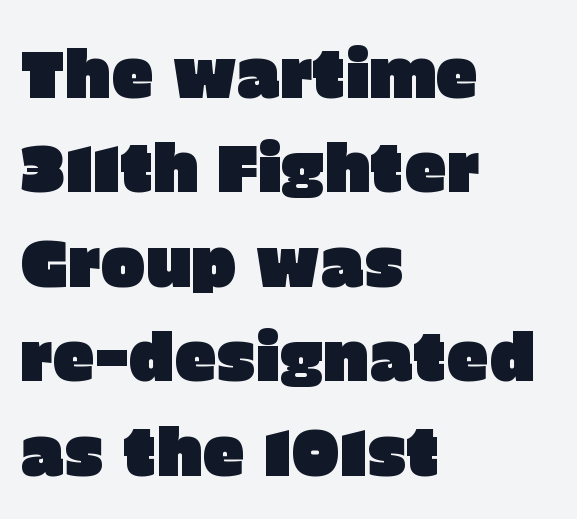
The image shows 67 px sans-serif type, upright; set left-aligned, normal line spacing (1.41x), normal letter spacing, not underlined; low stroke contrast and a large x-height.
